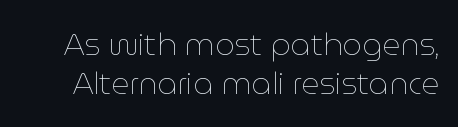
Anything drawn beneath the words? Only blank space. Weight class: somewhere from thin through regular. Note the varied advance widths — an 'i' is clearly narrower than an 'm'. There is no visible air inserted between adjacent glyphs. Quick note: interline space is typical. Is there any slant? The stems are plumb.
